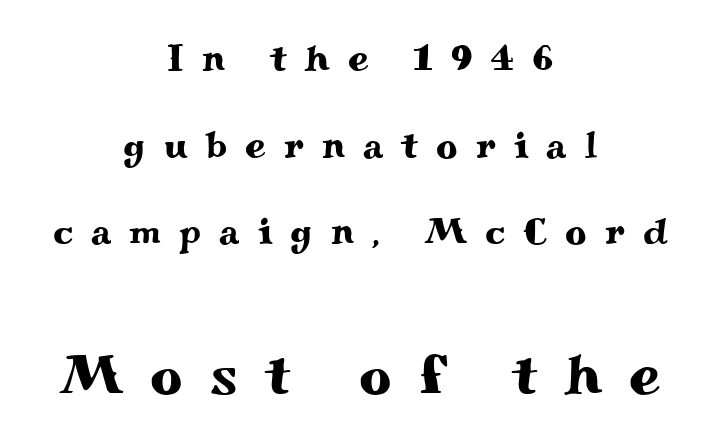
Q: Is the text italic (slanted)? A: No, it is upright.
Q: Is the typeface a serif or a sans-serif typeface? A: Serif.
Q: Is the text underlined? A: No.
Q: How is the paragraph aligned? A: Centered.
Q: Is the spacing between letters normal or unusually wide? A: Unusually wide.
Q: Is the spacing between lines tight, normal or loose? A: Loose.
Q: Which block of text is set in a larger size, the first (top) or the second (bottom)? A: The second (bottom) one.
Q: Width (condensed, normal, or wide)? A: Wide.
Q: Stroke contrast? A: Medium.
Q: x-height? A: Small.
Q: Monospaced? A: No.
